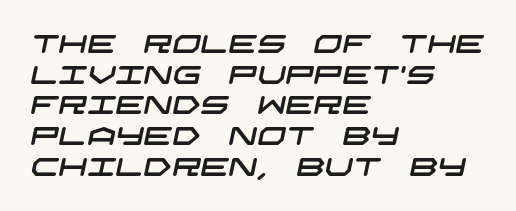
These lines keep a tight, regular rhythm from letter to letter. Only glyphs here, with clear space below each row. All the whitespace from short lines collects on the right.
